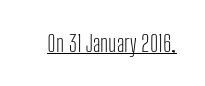
Q: Is the text bold? A: No.
Q: Is the text italic (slanted)? A: No, it is upright.
Q: Is the text underlined? A: Yes.
Q: Is the spacing between letters normal or unusually wide? A: Normal.
